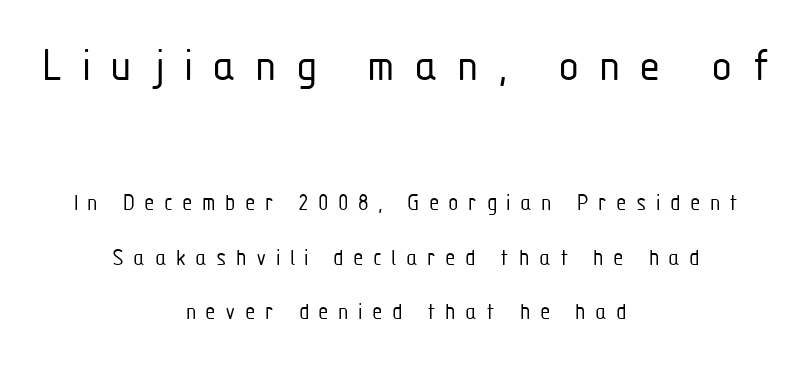
{"serif": "no", "italic": "no", "bold": "no", "weight": "light", "width": "condensed", "stroke_contrast": "low", "x_height": "medium", "monospaced": "no", "underline": "no", "align": "center", "line_spacing": "loose", "line_spacing_ratio": 2.27, "letter_spacing": "wide", "letter_spacing_em": 0.39, "larger_block": "first", "size_ratio": 2.04, "glyph_px": 49}
